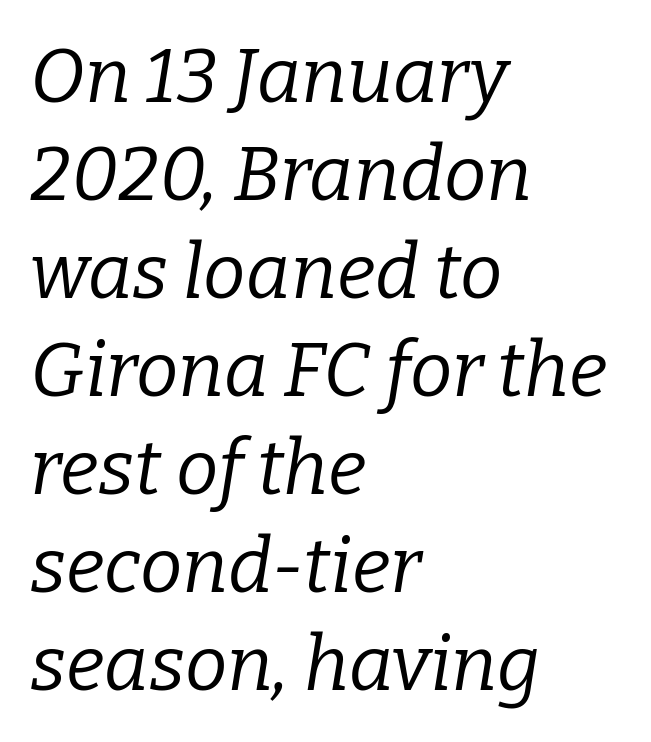
The image shows 76 px regular-weight serif type, italic (leaning right); set left-aligned, normal line spacing (1.29x), normal letter spacing, not underlined; low stroke contrast and a medium x-height.
